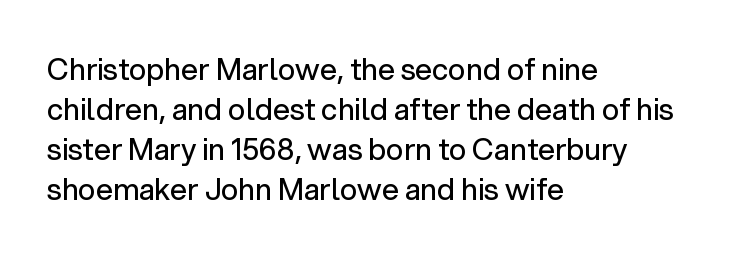
The image shows 30 px regular-weight sans-serif type, upright; set left-aligned, normal line spacing (1.33x), normal letter spacing, not underlined; low stroke contrast and a medium x-height.
